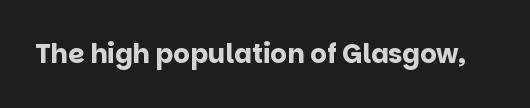
{"italic": "no", "bold": "yes", "underline": "no", "letter_spacing": "normal", "letter_spacing_em": 0.0, "glyph_px": 26}
